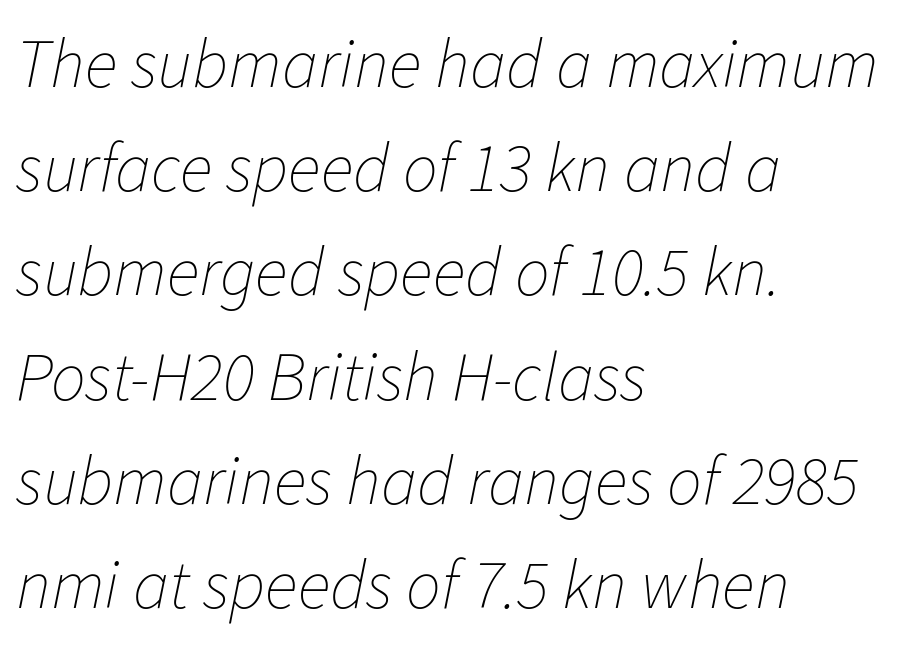
Vertical spacing — default. Where is the straight margin? On the left. Tall strokes in this sample are angled rather than plumb. No word sits above an underline. The letters look calm and open, with moderate or lighter stems. Do the characters align in a grid? No, the font is proportional.
